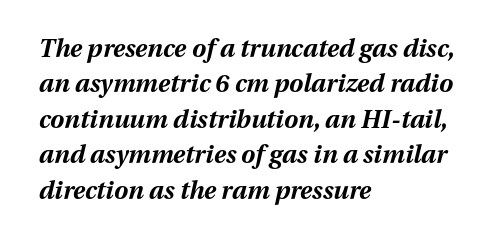
The image shows 25 px bold type, italic (leaning right); set left-aligned, normal line spacing (1.42x), normal letter spacing, not underlined.
